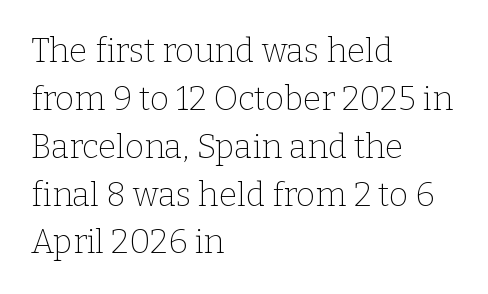
Q: Is the text bold? A: No.
Q: Is the text italic (slanted)? A: No, it is upright.
Q: Is the typeface a serif or a sans-serif typeface? A: Serif.
Q: Is the text underlined? A: No.
Q: How is the paragraph aligned? A: Left-aligned.
Q: Is the spacing between letters normal or unusually wide? A: Normal.
Q: Is the spacing between lines tight, normal or loose? A: Normal.
Q: Width (condensed, normal, or wide)? A: Normal.
Q: Stroke contrast? A: Low.
Q: x-height? A: Medium.
Q: Monospaced? A: No.
